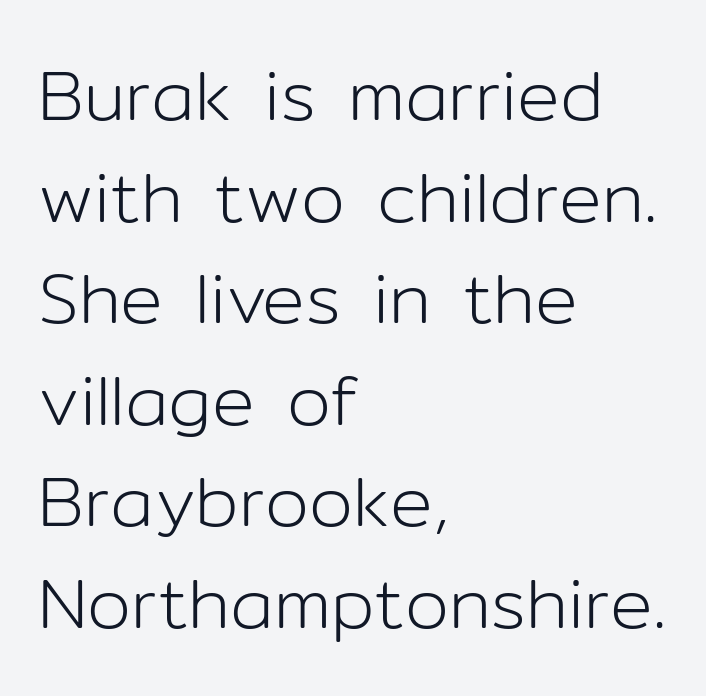
The image shows 71 px light sans-serif type, upright; set left-aligned, normal line spacing (1.43x), normal letter spacing, not underlined; low stroke contrast and a medium x-height.
